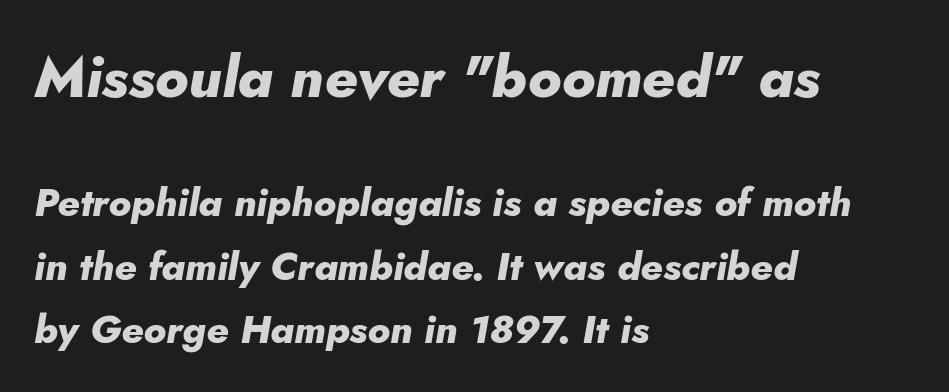
Interline gaps are of average width in this sample. Italic? Definitely — the glyphs are oblique. In this sample the first text group is rendered at the bigger scale. These lines stack with their left ends in a neat column.
